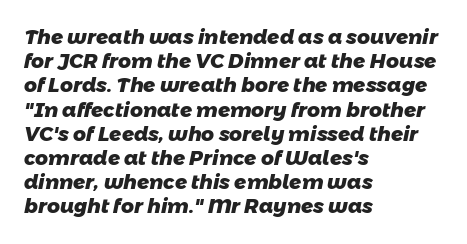
Q: Is the text bold? A: Yes.
Q: Is the text underlined? A: No.
Q: How is the paragraph aligned? A: Left-aligned.
Q: Is the spacing between letters normal or unusually wide? A: Normal.
